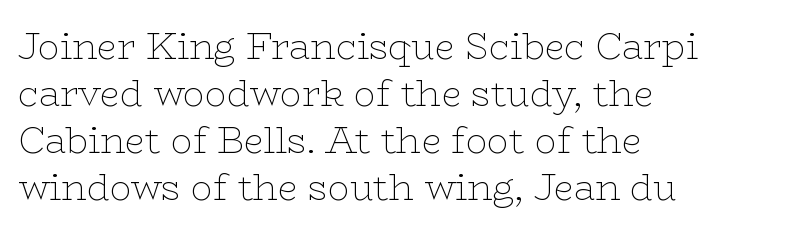
{"serif": "yes", "italic": "no", "bold": "no", "weight": "thin", "width": "wide", "stroke_contrast": "low", "x_height": "medium", "monospaced": "no", "underline": "no", "align": "left", "line_spacing": "normal", "line_spacing_ratio": 1.31, "letter_spacing": "normal", "letter_spacing_em": 0.0, "glyph_px": 36}
